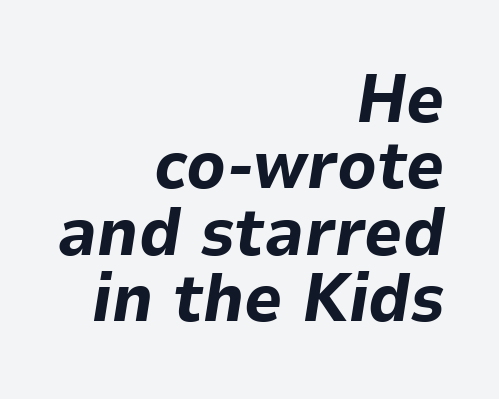
The letters sit at their default tracking, neither squeezed nor spread. Looks like regular typesetting: each glyph gets only the width it needs. Decoration check: the copy has no underline. Stroke thickness is high; the sample reads as a true bold.
